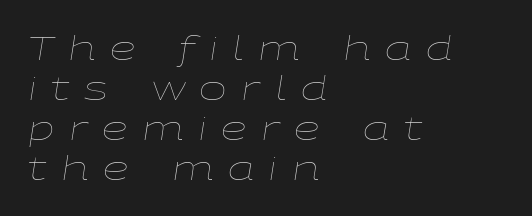
The image shows 33 px thin, wide type, italic (leaning right); set left-aligned, line spacing 1.21x, unusually wide letter spacing (+0.44 em), not underlined; low stroke contrast and a medium x-height.
